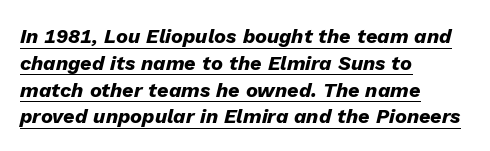
{"italic": "yes", "lean": "right", "slant_degrees": 13, "bold": "yes", "underline": "yes", "align": "left", "line_spacing": "normal", "line_spacing_ratio": 1.34, "letter_spacing": "normal", "letter_spacing_em": 0.0, "glyph_px": 20}
